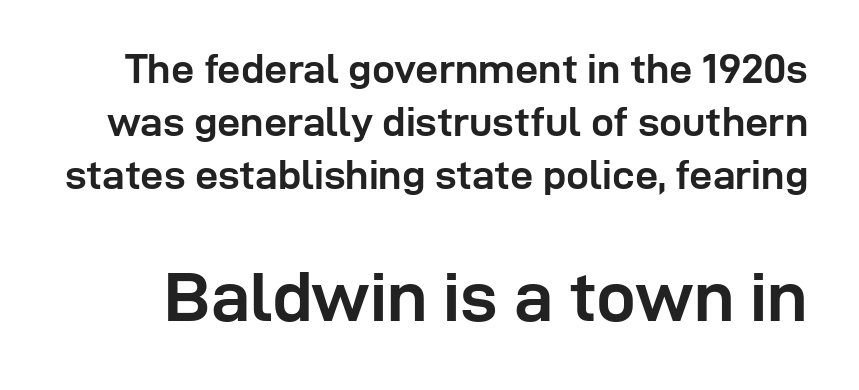
Rule under the text: the space is simply empty. Does the lettering tilt? It doesn't — this is upright. Compared with an ordinary text face, these strokes are far heavier — a full bold. These lines keep a tight, regular rhythm from letter to letter. The passage shown is typed in a proportional face where columns would drift. This layout puts the modest block above and the oversized block below.
